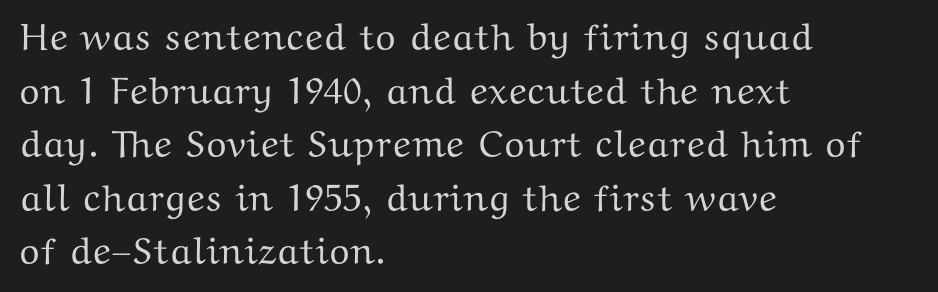
The image shows 38 px wide serif type, upright; set left-aligned, normal line spacing (1.41x), normal letter spacing, not underlined; medium stroke contrast and a medium x-height.
